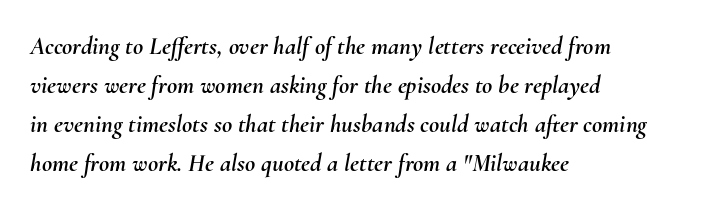
{"italic": "yes", "lean": "right", "slant_degrees": 10, "underline": "no", "align": "left", "line_spacing": "normal", "line_spacing_ratio": 1.56, "letter_spacing": "normal", "letter_spacing_em": 0.0, "glyph_px": 25}
